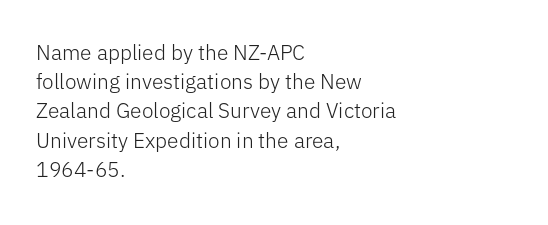
The image shows 21 px text type, upright; set left-aligned, normal line spacing (1.39x), normal letter spacing, not underlined.
